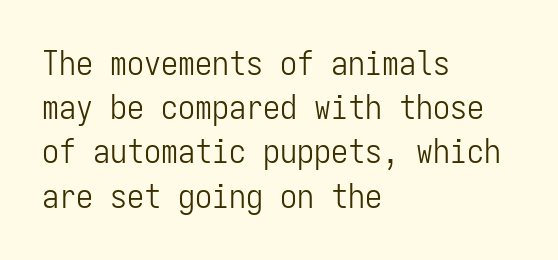
The image shows 34 px light, condensed sans-serif type, upright, monospaced; set left-aligned, normal line spacing (1.3x), normal letter spacing, not underlined; low stroke contrast and a medium x-height.
